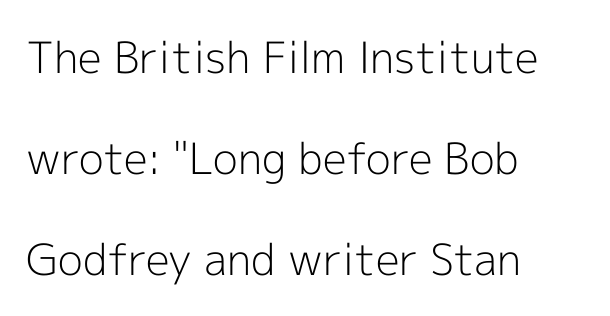
Note the varied advance widths — an 'i' is clearly narrower than an 'm'. Quick note: not italic, upright. Regarding serifs, this sample does without them. This is not heavy type; no bold has been used. Reading down the block, your eye returns to a fixed left position each line.
